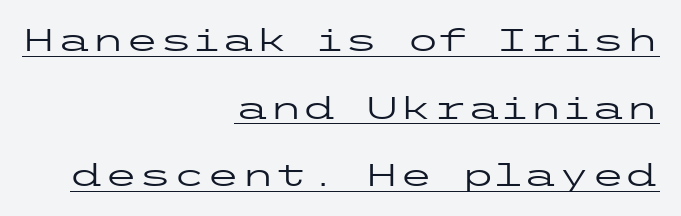
Here the glyphs are tracked normally, forming tight word shapes. Italic: no, the glyphs are upright roman. Which margin do the lines hug? The right one — the left edge is uneven. The passage shown is typeset with a sans-serif family. Compared with a typical body face, this is equally light or lighter still. Airy leading.
